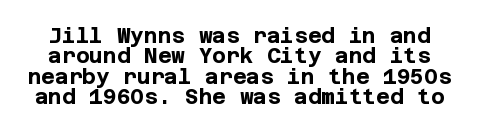
{"italic": "no", "bold": "yes", "underline": "no", "line_spacing": "tight", "line_spacing_ratio": 0.97, "letter_spacing": "normal", "letter_spacing_em": 0.0, "glyph_px": 21}
